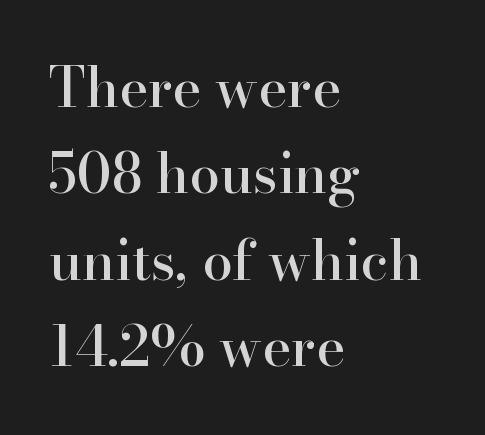
Q: Is the text italic (slanted)? A: No, it is upright.
Q: Is the typeface a serif or a sans-serif typeface? A: Serif.
Q: Is the text underlined? A: No.
Q: How is the paragraph aligned? A: Left-aligned.
Q: Is the spacing between letters normal or unusually wide? A: Normal.
Q: Is the spacing between lines tight, normal or loose? A: Normal.
Q: Width (condensed, normal, or wide)? A: Normal.
Q: Stroke contrast? A: High.
Q: x-height? A: Small.
Q: Monospaced? A: No.
